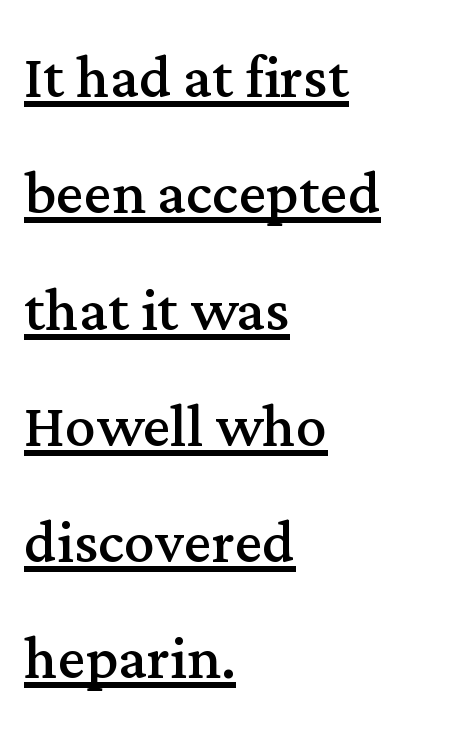
The image shows 77 px regular-weight serif type, upright; set left-aligned, normal line spacing (1.51x), normal letter spacing, underlined; medium stroke contrast and a medium x-height.
